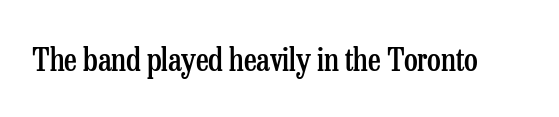
Q: Is the text bold? A: Semi-bold.
Q: Is the text italic (slanted)? A: No, it is upright.
Q: Is the typeface a serif or a sans-serif typeface? A: Serif.
Q: Is the text underlined? A: No.
Q: Is the spacing between letters normal or unusually wide? A: Normal.
Q: Width (condensed, normal, or wide)? A: Condensed.
Q: Stroke contrast? A: Low.
Q: x-height? A: Medium.
Q: Monospaced? A: No.
